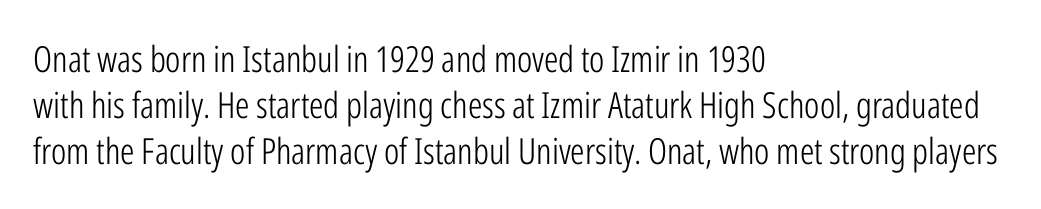
Q: Is the text bold? A: No.
Q: Is the text italic (slanted)? A: No, it is upright.
Q: Is the typeface a serif or a sans-serif typeface? A: Sans-serif.
Q: Is the text underlined? A: No.
Q: How is the paragraph aligned? A: Left-aligned.
Q: Is the spacing between letters normal or unusually wide? A: Normal.
Q: Is the spacing between lines tight, normal or loose? A: Normal.
Q: Width (condensed, normal, or wide)? A: Condensed.
Q: Stroke contrast? A: Low.
Q: x-height? A: Medium.
Q: Monospaced? A: No.
